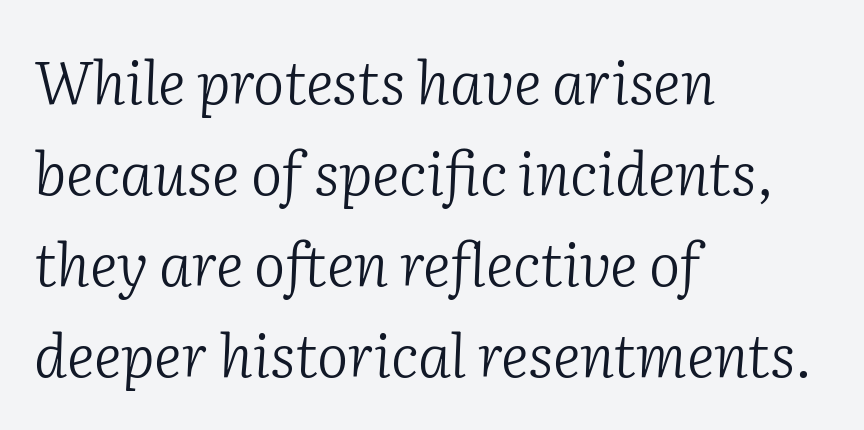
The image shows 59 px light serif type, italic (leaning right); set left-aligned, normal line spacing (1.54x), normal letter spacing, not underlined; low stroke contrast and a medium x-height.
